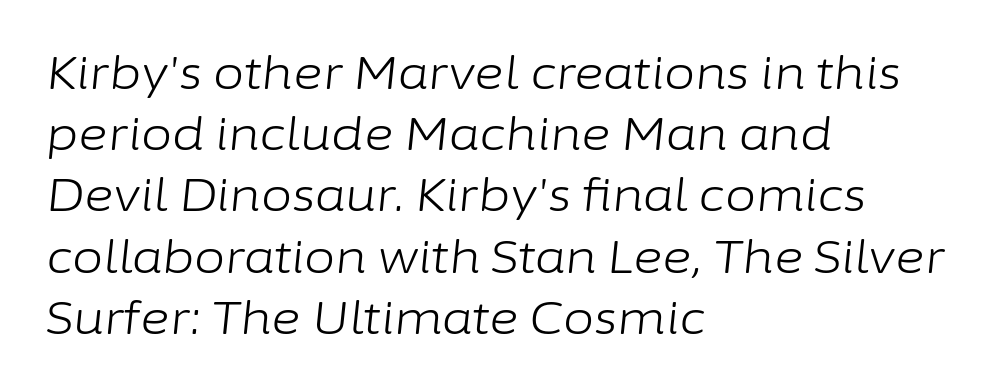
{"italic": "yes", "lean": "right", "slant_degrees": 6, "bold": "no", "weight": "light", "width": "normal", "stroke_contrast": "low", "x_height": "medium", "monospaced": "no", "underline": "no", "align": "left", "line_spacing": "normal", "line_spacing_ratio": 1.36, "letter_spacing": "normal", "letter_spacing_em": 0.0, "glyph_px": 45}
